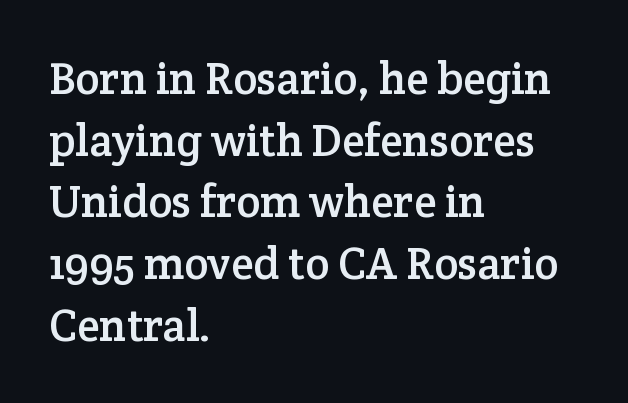
This rendering uses left alignment, leaving the right contour irregular. The characters display serif detailing at their extremities. Do the letters lean? They stand straight. Words float on clear page, feet unadorned. Reading down the column, the eye jumps a familiar distance to each next line.
